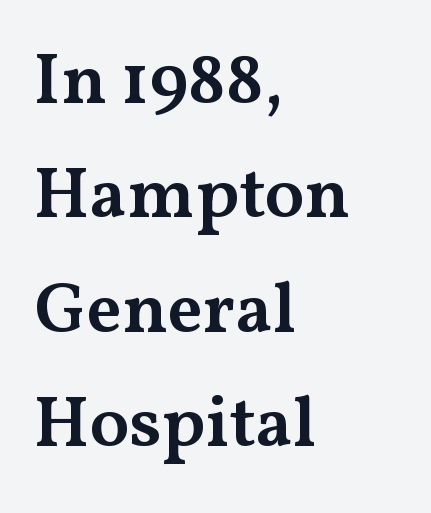
Successive baselines arrive at the customary interval. Every stem runs plumb, perpendicular to the baseline. These lines are composed in type with serifs. Casual observation: everything's shoved over to the left. Each letter keeps its own natural width here, so spacing adapts to shape. The strokes are fattened partway — semibold, not bold.
